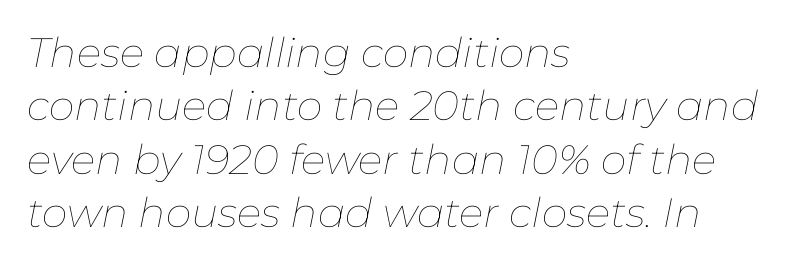
The rendering anchors every line to the left-hand side. Successive baselines arrive at the customary interval. Do the characters align in a grid? No, the font is proportional. Observe the lean: these are italic letterforms. Here the glyphs are tracked normally, forming tight word shapes.
